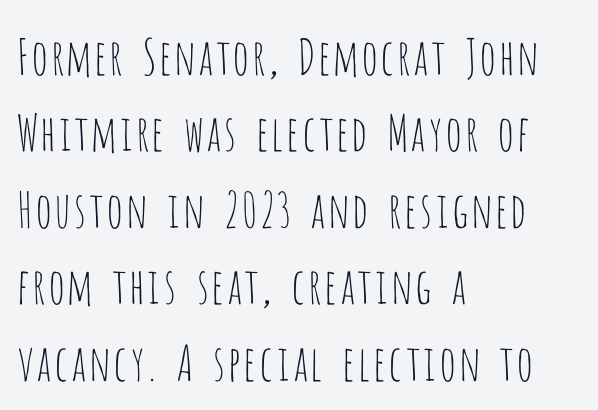
Summary of weight: not heavy and not bold. The designer went with a sans here, leaving each stem footless. Here the designer chose a conventional face with non-uniform glyph widths. Style check: upright.
